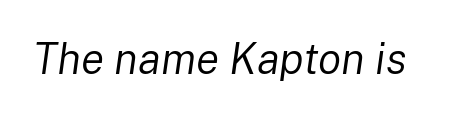
The image shows 43 px regular-weight type, italic (leaning right); set normal letter spacing, not underlined; low stroke contrast and a medium x-height.
